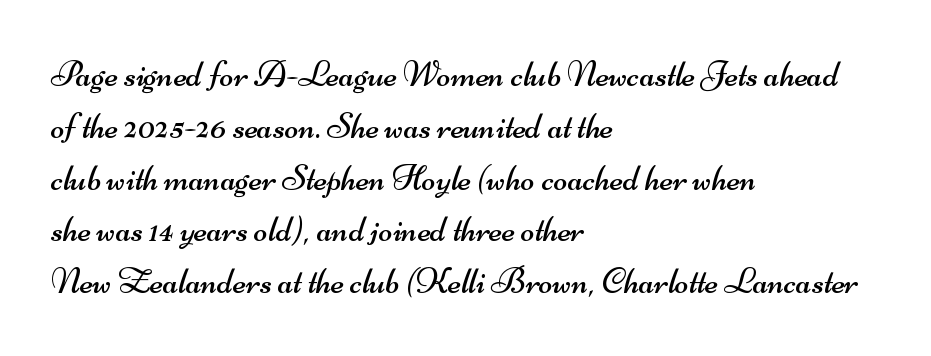
The image shows 37 px regular-weight, wide sans-serif type; set left-aligned, normal line spacing (1.4x), normal letter spacing, not underlined; medium stroke contrast and a small x-height.
